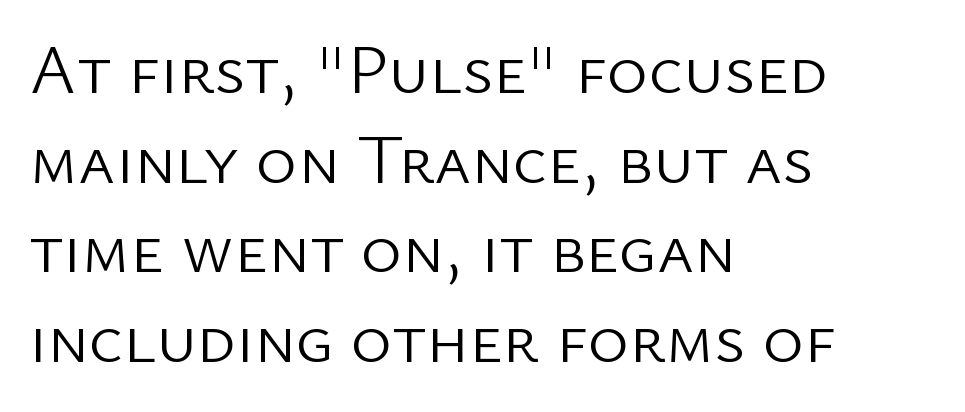
Q: Is the text bold? A: No.
Q: Is the text italic (slanted)? A: No, it is upright.
Q: Is the typeface a serif or a sans-serif typeface? A: Sans-serif.
Q: Is the text underlined? A: No.
Q: How is the paragraph aligned? A: Left-aligned.
Q: Is the spacing between letters normal or unusually wide? A: Normal.
Q: Is the spacing between lines tight, normal or loose? A: Normal.
Q: Width (condensed, normal, or wide)? A: Normal.
Q: Stroke contrast? A: Low.
Q: x-height? A: Medium.
Q: Monospaced? A: No.
